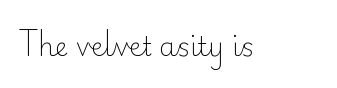
The image shows 26 px text type, upright; set normal letter spacing, not underlined.
